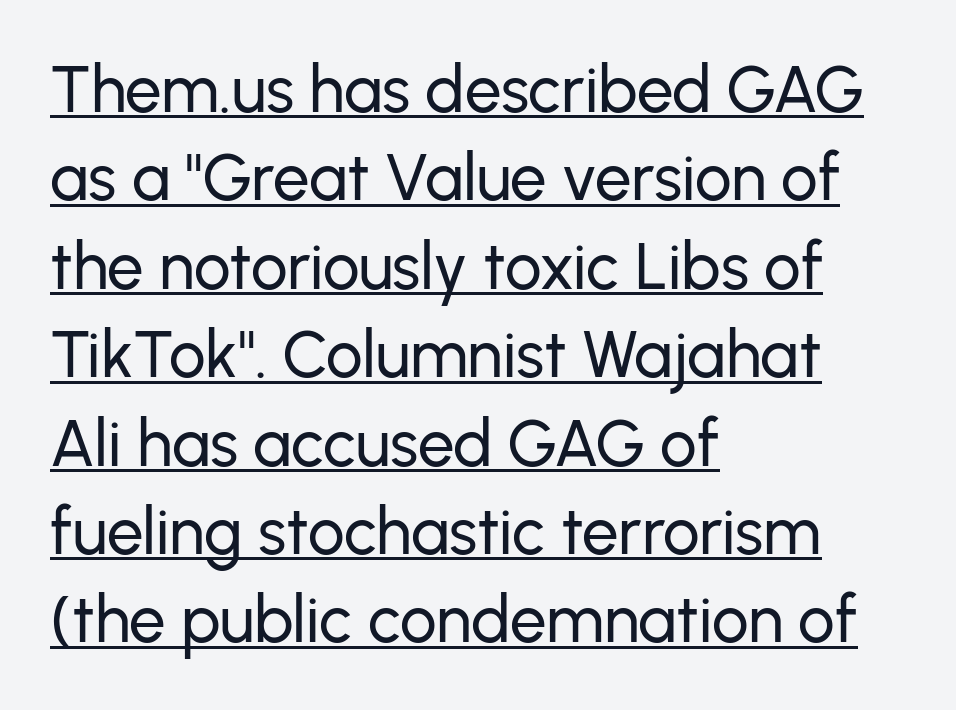
Q: Is the text italic (slanted)? A: No, it is upright.
Q: Is the typeface a serif or a sans-serif typeface? A: Sans-serif.
Q: Is the text underlined? A: Yes.
Q: How is the paragraph aligned? A: Left-aligned.
Q: Is the spacing between letters normal or unusually wide? A: Normal.
Q: Is the spacing between lines tight, normal or loose? A: Normal.
Q: Width (condensed, normal, or wide)? A: Normal.
Q: Stroke contrast? A: Low.
Q: x-height? A: Medium.
Q: Monospaced? A: No.
